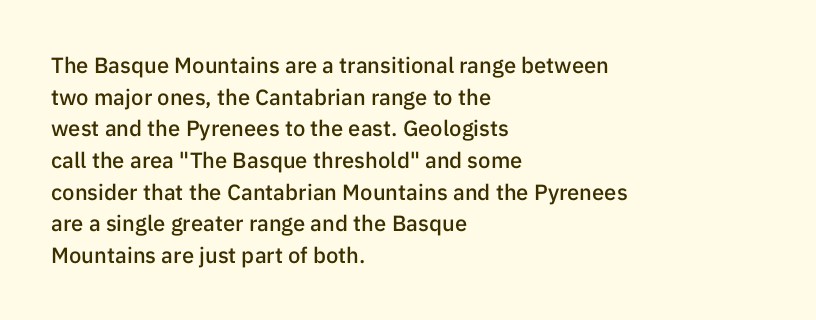
The image shows 22 px text type, upright; set left-aligned, normal line spacing (1.44x), normal letter spacing, not underlined.
